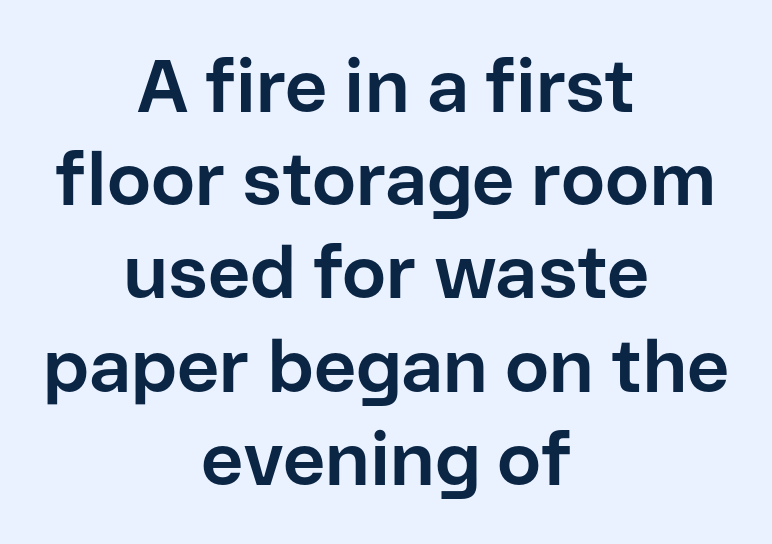
Q: Is the text bold? A: Yes.
Q: Is the text italic (slanted)? A: No, it is upright.
Q: Is the typeface a serif or a sans-serif typeface? A: Sans-serif.
Q: Is the text underlined? A: No.
Q: How is the paragraph aligned? A: Centered.
Q: Is the spacing between letters normal or unusually wide? A: Normal.
Q: Is the spacing between lines tight, normal or loose? A: Normal.
Q: Width (condensed, normal, or wide)? A: Normal.
Q: Stroke contrast? A: Low.
Q: x-height? A: Medium.
Q: Monospaced? A: No.
